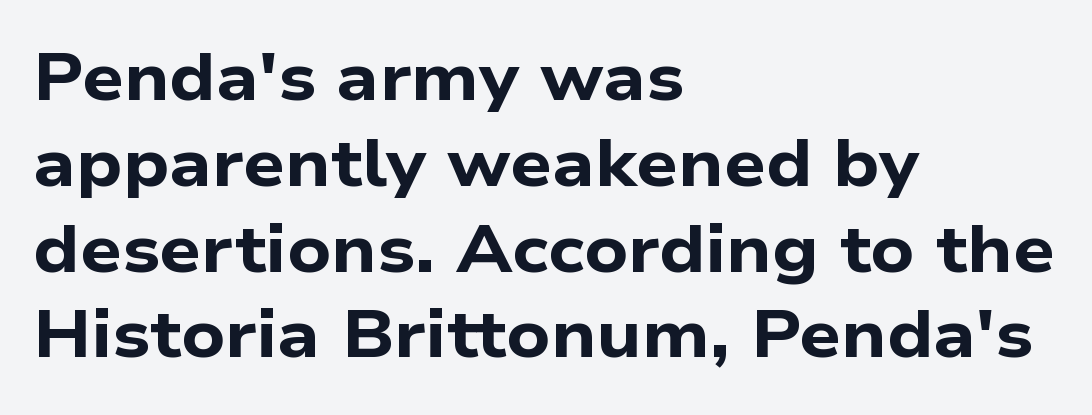
The image shows 66 px bold, wide sans-serif type; set left-aligned, normal line spacing (1.3x), normal letter spacing, not underlined; low stroke contrast and a medium x-height.
